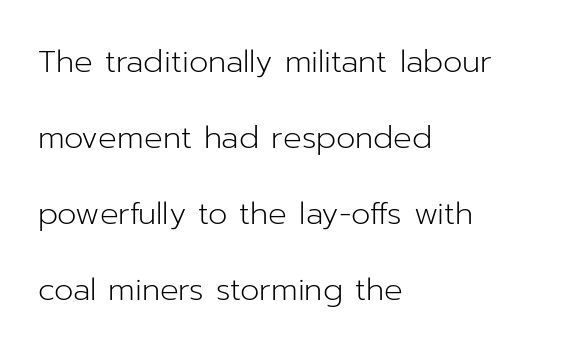
Here the designer chose a conventional face with non-uniform glyph widths. Loosely led — the rows are spread out. The strip under each line holds only bare page. In terms of posture, this sample is upright.
